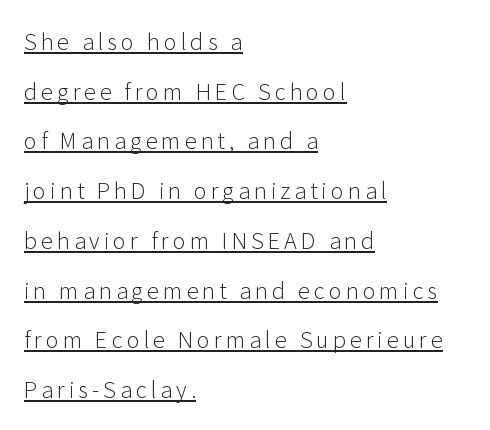
The image shows 22 px text type, upright; set left-aligned, loose line spacing (2.26x), underlined.
